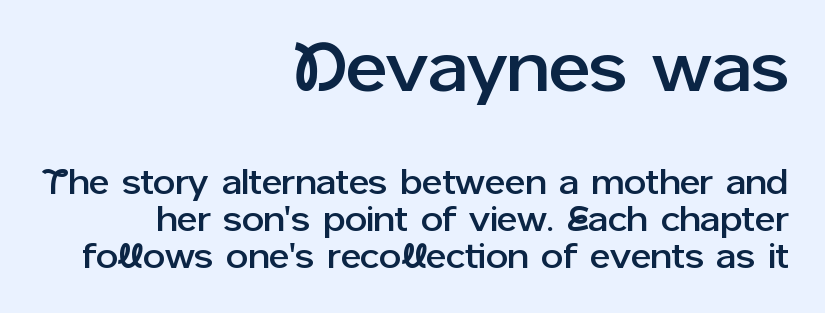
{"serif": "no", "italic": "no", "width": "normal", "stroke_contrast": "low", "x_height": "medium", "monospaced": "no", "underline": "no", "align": "right", "line_spacing": "tight", "line_spacing_ratio": 1.06, "letter_spacing": "normal", "letter_spacing_em": 0.0, "larger_block": "first", "size_ratio": 2.0, "glyph_px": 70}
